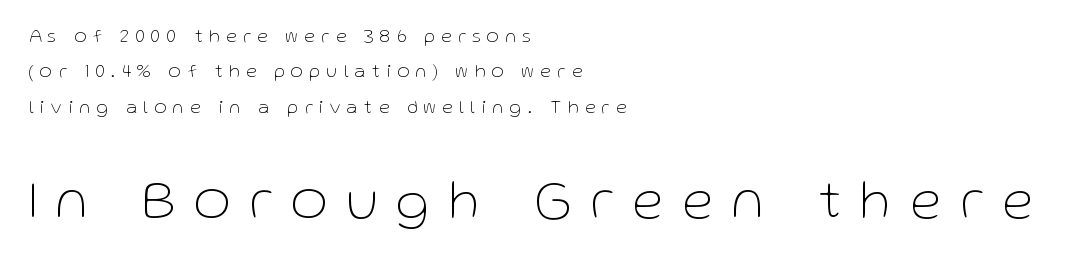
{"serif": "no", "italic": "no", "bold": "no", "weight": "thin", "width": "normal", "stroke_contrast": "low", "x_height": "medium", "monospaced": "no", "underline": "no", "align": "left", "line_spacing_ratio": 1.86, "letter_spacing": "wide", "letter_spacing_em": 0.35, "larger_block": "second", "size_ratio": 2.95, "glyph_px": 56}
